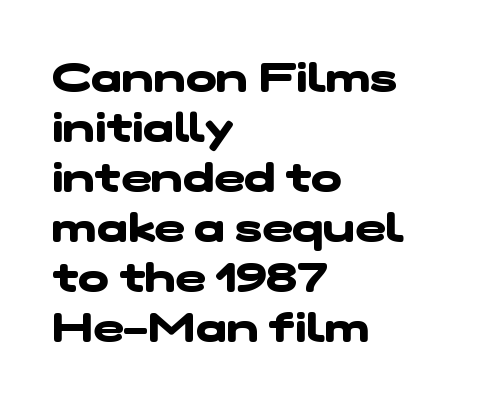
{"serif": "no", "bold": "yes", "weight": "heavy", "width": "wide", "stroke_contrast": "low", "x_height": "medium", "monospaced": "no", "underline": "no", "align": "left", "line_spacing_ratio": 1.22, "letter_spacing": "normal", "letter_spacing_em": 0.0, "glyph_px": 41}
